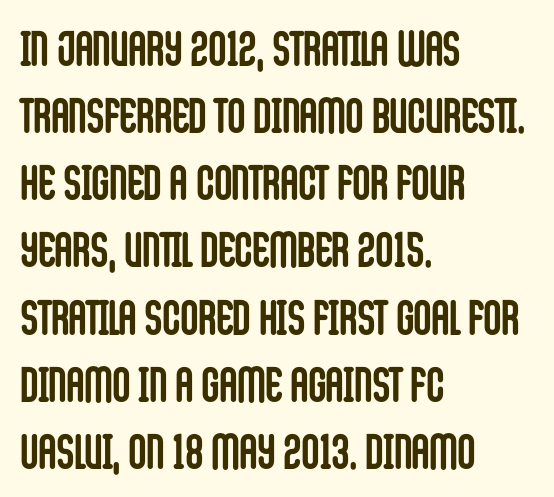
{"serif": "no", "italic": "no", "bold": "yes", "weight": "semibold", "width": "condensed", "stroke_contrast": "low", "x_height": "large", "monospaced": "no", "underline": "no", "align": "left", "line_spacing": "normal", "line_spacing_ratio": 1.37, "letter_spacing": "normal", "letter_spacing_em": 0.0, "glyph_px": 49}
